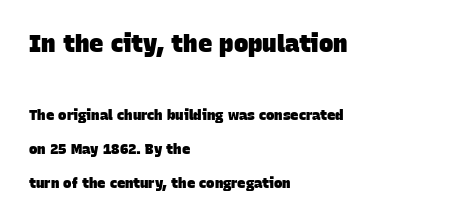
A student would notice the top passage is typeset larger than what follows. If you drew a ruler down the left edge, every line would touch it. The tracking reads as untouched default to a designer's eye. Vertically, the passage feels expansive, rows floating well apart. You'd pick this weight for a headline — it's a proper bold.
